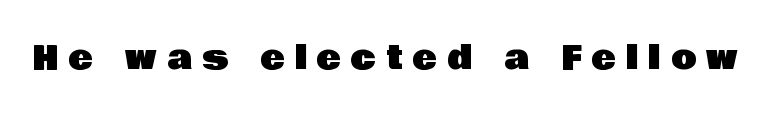
The image shows 33 px sans-serif type, upright; set unusually wide letter spacing (+0.31 em), not underlined; low stroke contrast and a large x-height.
